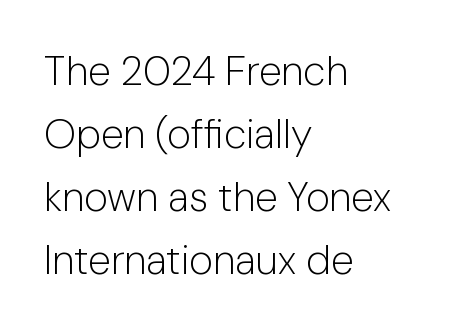
Q: Is the text bold? A: No.
Q: Is the text italic (slanted)? A: No, it is upright.
Q: Is the typeface a serif or a sans-serif typeface? A: Sans-serif.
Q: Is the text underlined? A: No.
Q: How is the paragraph aligned? A: Left-aligned.
Q: Is the spacing between letters normal or unusually wide? A: Normal.
Q: Is the spacing between lines tight, normal or loose? A: Normal.
Q: Width (condensed, normal, or wide)? A: Normal.
Q: Stroke contrast? A: Low.
Q: x-height? A: Medium.
Q: Monospaced? A: No.
